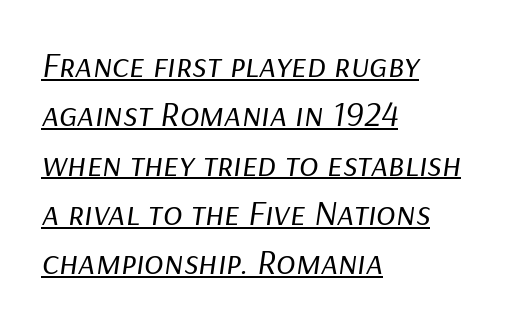
The image shows 36 px regular-weight type, italic (leaning right); set left-aligned, normal line spacing (1.37x), normal letter spacing, underlined; low stroke contrast and a medium x-height.
